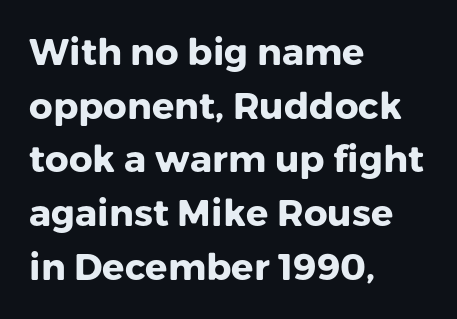
The image shows 37 px heavy sans-serif type, upright; set left-aligned, normal line spacing (1.45x), normal letter spacing, not underlined; low stroke contrast and a medium x-height.
